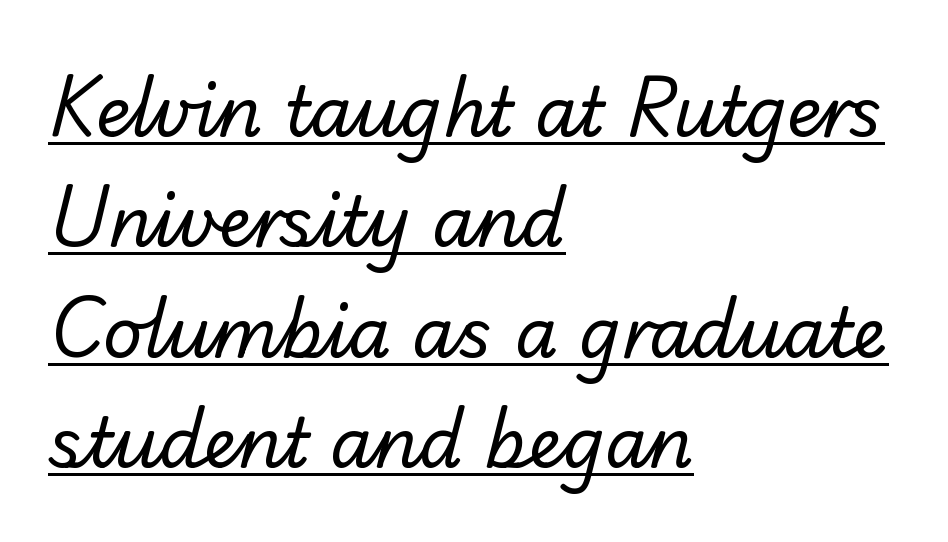
{"serif": "no", "bold": "no", "weight": "regular", "width": "normal", "stroke_contrast": "low", "x_height": "small", "monospaced": "no", "underline": "yes", "align": "left", "line_spacing": "normal", "line_spacing_ratio": 1.6, "letter_spacing": "normal", "letter_spacing_em": 0.0, "glyph_px": 69}
